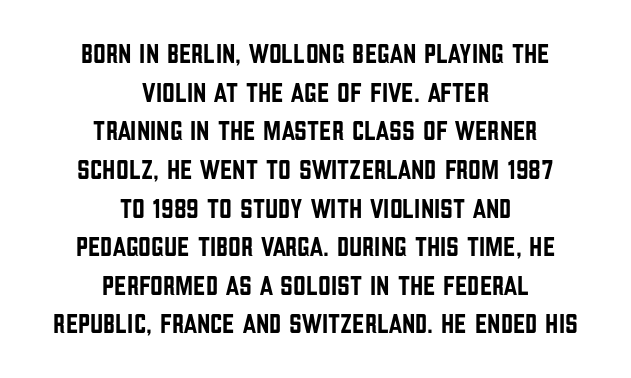
The image shows 28 px condensed sans-serif type, upright; set centered, normal line spacing (1.38x), normal letter spacing, not underlined; low stroke contrast and a large x-height.
